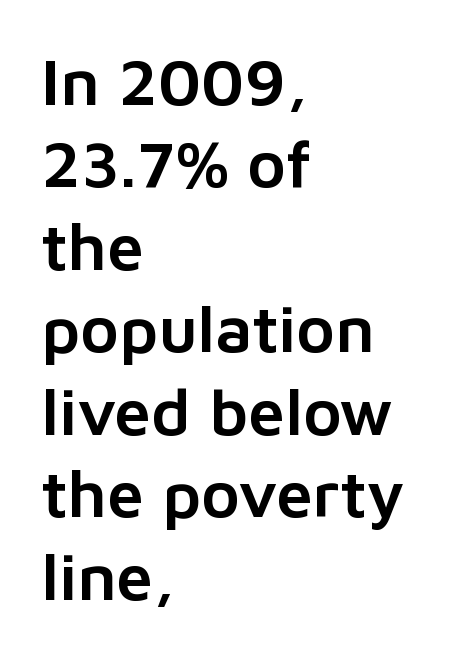
The image shows 66 px sans-serif type, upright; set left-aligned, normal line spacing (1.25x), normal letter spacing, not underlined; low stroke contrast and a medium x-height.
